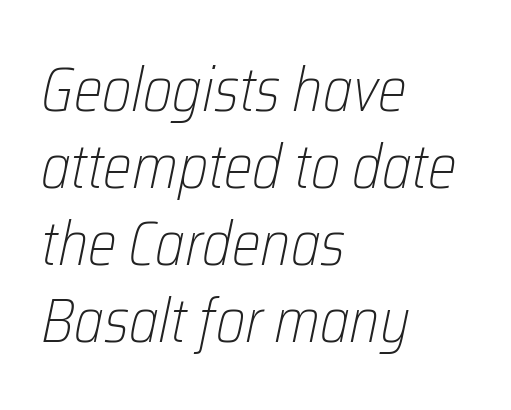
The image shows 61 px light, condensed type, italic (leaning right); set left-aligned, normal line spacing (1.26x), normal letter spacing, not underlined; low stroke contrast and a medium x-height.
